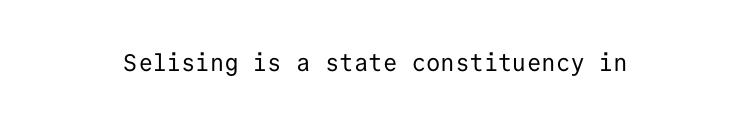
{"italic": "no", "bold": "no", "underline": "no", "letter_spacing": "normal", "letter_spacing_em": 0.0, "glyph_px": 24}
